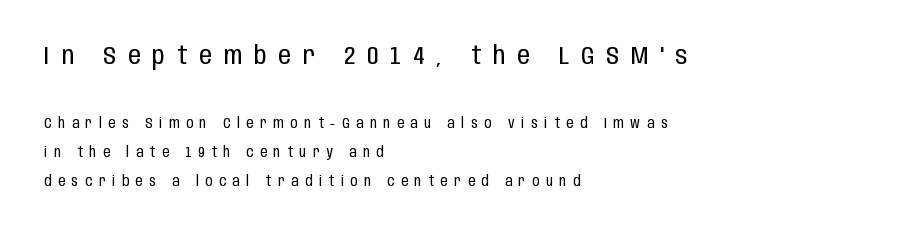
{"italic": "no", "bold": "no", "underline": "no", "align": "left", "line_spacing": "loose", "line_spacing_ratio": 2.08, "letter_spacing": "wide", "letter_spacing_em": 0.48, "larger_block": "first", "size_ratio": 1.79, "glyph_px": 25}
